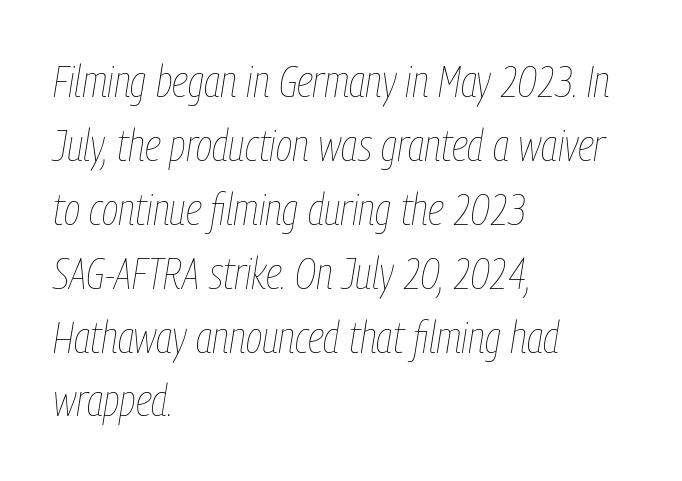
The image shows 45 px thin, condensed type, italic (leaning right); set left-aligned, normal line spacing (1.42x), normal letter spacing, not underlined; low stroke contrast and a medium x-height.
